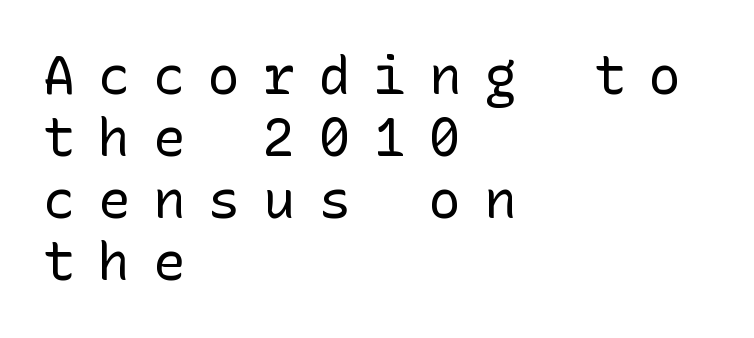
Stroke thickness stays within the range of a standard reading face or lighter. The letters carry no serifs — their stems end cleanly without finishing strokes. Someone cranked the tracking dial way up on this one. Alignment: flush left. Every stem runs plumb, perpendicular to the baseline. The foot of each line stays bare and open.
